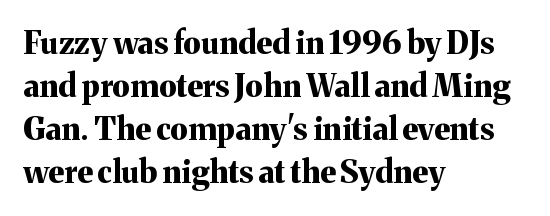
Q: Is the text bold? A: Yes.
Q: Is the text italic (slanted)? A: No, it is upright.
Q: Is the typeface a serif or a sans-serif typeface? A: Serif.
Q: Is the text underlined? A: No.
Q: How is the paragraph aligned? A: Left-aligned.
Q: Is the spacing between letters normal or unusually wide? A: Normal.
Q: Is the spacing between lines tight, normal or loose? A: Normal.
Q: Width (condensed, normal, or wide)? A: Normal.
Q: Stroke contrast? A: Medium.
Q: x-height? A: Medium.
Q: Monospaced? A: No.
